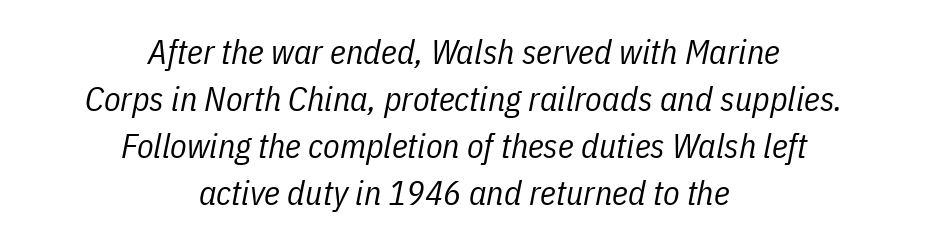
The image shows 34 px regular-weight, condensed type, italic (leaning right); set centered, normal line spacing (1.38x), normal letter spacing, not underlined; low stroke contrast and a medium x-height.
